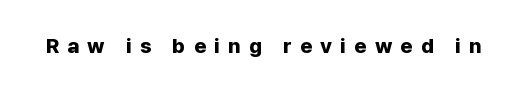
Q: Is the text bold? A: Yes.
Q: Is the text italic (slanted)? A: No, it is upright.
Q: Is the text underlined? A: No.
Q: Is the spacing between letters normal or unusually wide? A: Unusually wide.
